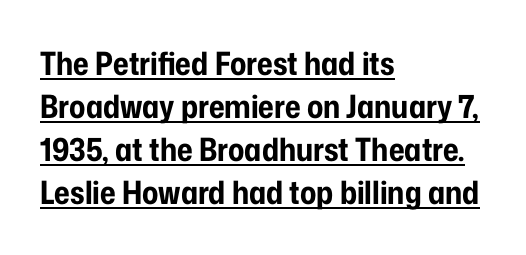
What decoration does the sample have? An underline. You can tell from the bare stems that sans-serif type was used. Italic: no, the glyphs are upright roman. This rendering uses left alignment, leaving the right contour irregular.
